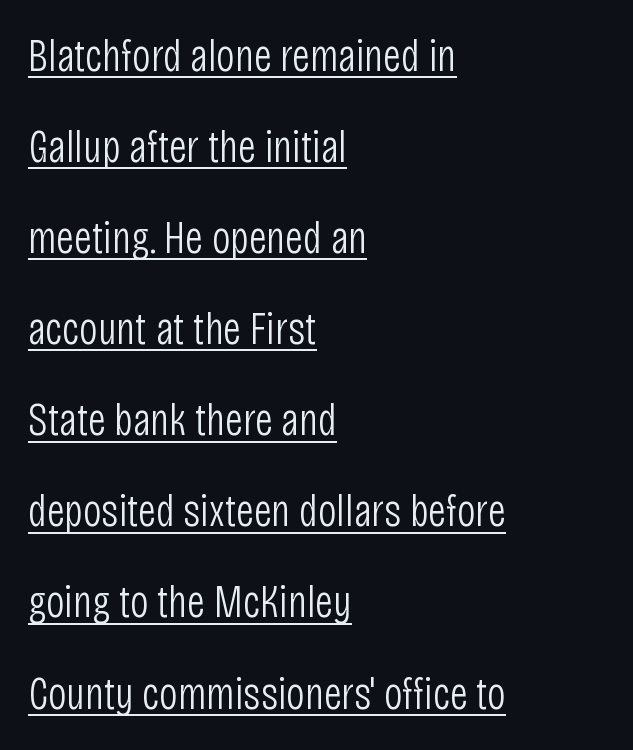
The leading is generous, giving the passage an open texture. Honestly, the letter spacing is just normal — you wouldn't notice it. The typeface chosen for these lines omits serifs. Character widths vary here, with narrow letters taking less room than wide ones.
